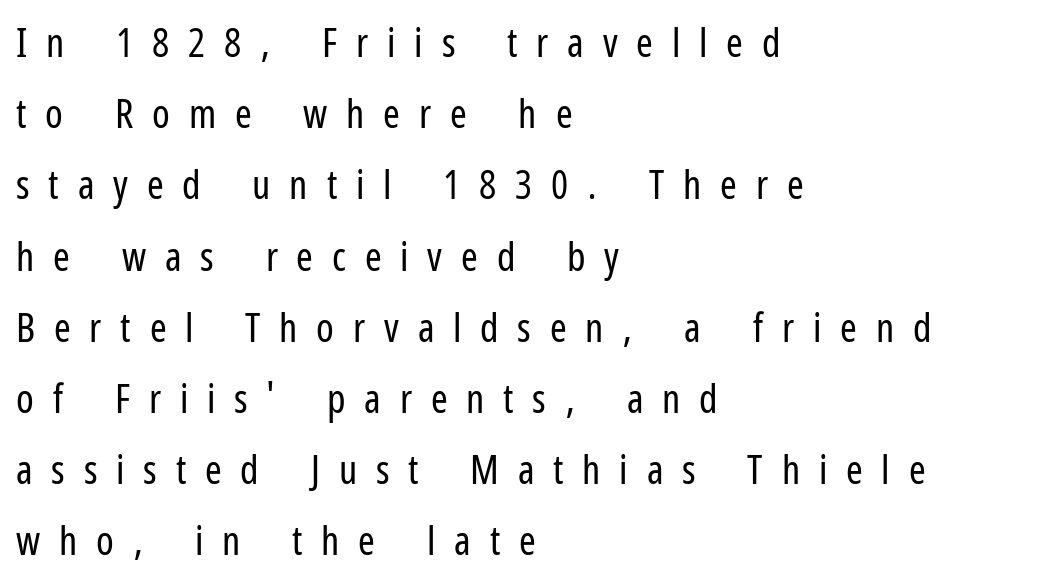
The letters look calm and open, with moderate or lighter stems. The words here are not underlined. Each line starts at the same left margin while the right side varies. Spacing verdict: proportional, widths tailored to each character.
